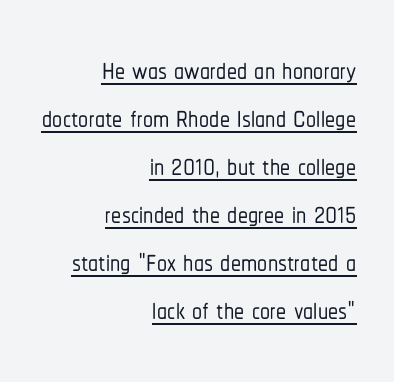
Q: Is the text italic (slanted)? A: No, it is upright.
Q: Is the typeface a serif or a sans-serif typeface? A: Sans-serif.
Q: Is the text underlined? A: Yes.
Q: How is the paragraph aligned? A: Right-aligned.
Q: Is the spacing between letters normal or unusually wide? A: Normal.
Q: Width (condensed, normal, or wide)? A: Condensed.
Q: Stroke contrast? A: Low.
Q: x-height? A: Medium.
Q: Monospaced? A: No.
